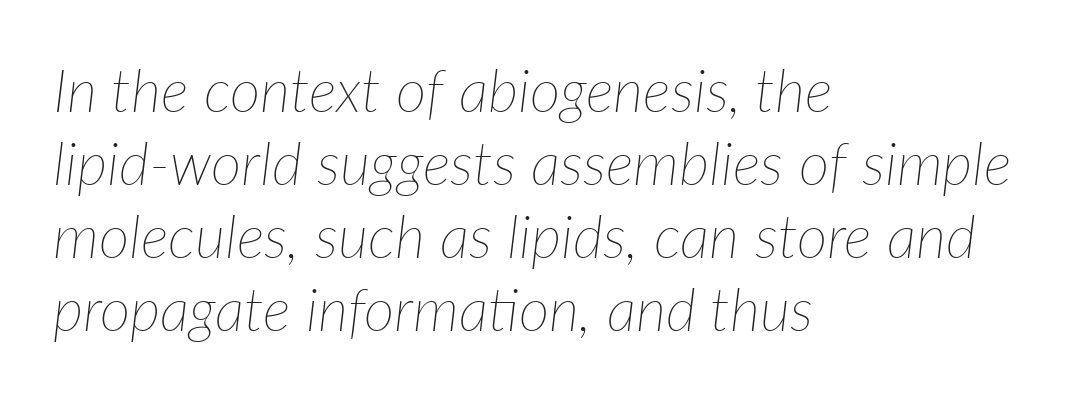
The image shows 59 px thin type, italic (leaning right); set left-aligned, line spacing 1.24x, normal letter spacing, not underlined; low stroke contrast and a medium x-height.
